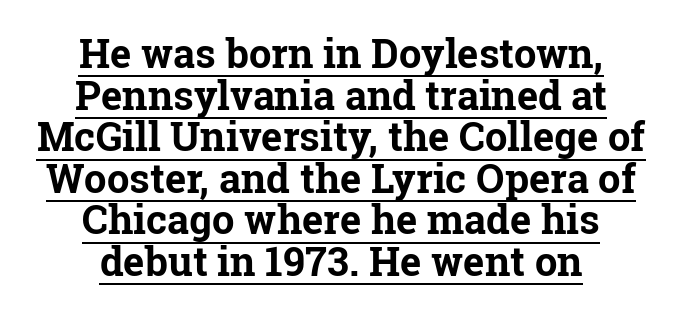
{"serif": "yes", "italic": "no", "bold": "yes", "weight": "bold", "width": "normal", "stroke_contrast": "low", "x_height": "medium", "monospaced": "no", "underline": "yes", "align": "center", "line_spacing": "tight", "line_spacing_ratio": 1.04, "letter_spacing": "normal", "letter_spacing_em": 0.0, "glyph_px": 40}
